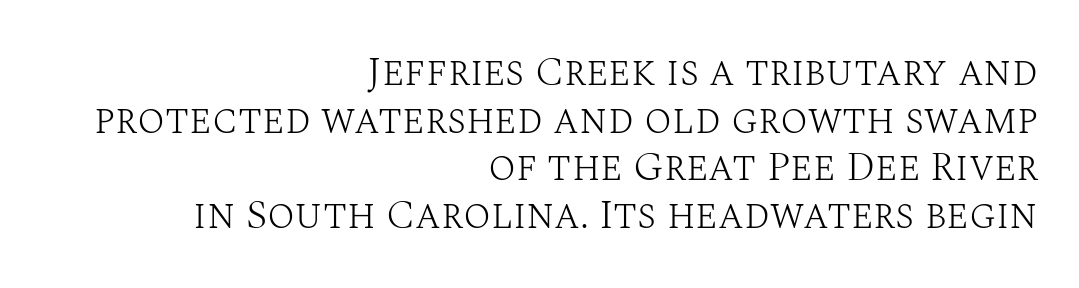
No heavy texture on the line: the type isn't bold. The strip under each line holds only bare page. Note: serifs present on the glyphs. The lettering holds an erect, upright posture throughout. The ragged edge is on the left, which tells us the setting is flush right. Look at the tracking — it's just the regular setting, nothing added.
